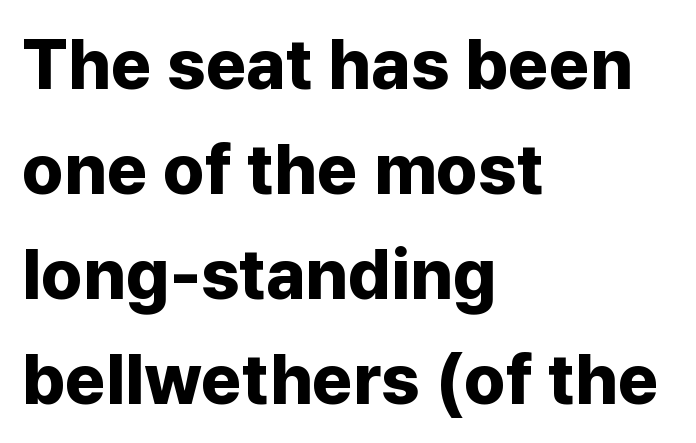
The image shows 70 px bold sans-serif type, upright; set left-aligned, normal line spacing (1.5x), normal letter spacing, not underlined; low stroke contrast and a medium x-height.
